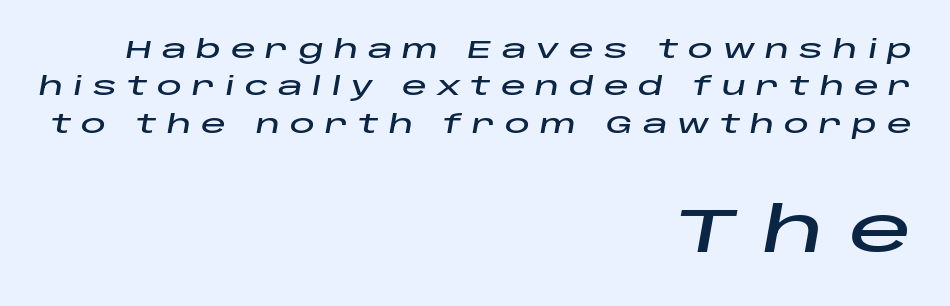
The image shows 63 px wide type, italic (leaning right); set right-aligned, normal line spacing (1.5x), unusually wide letter spacing (+0.39 em), not underlined; the second (bottom) block is 2.52x larger; low stroke contrast and a large x-height.
